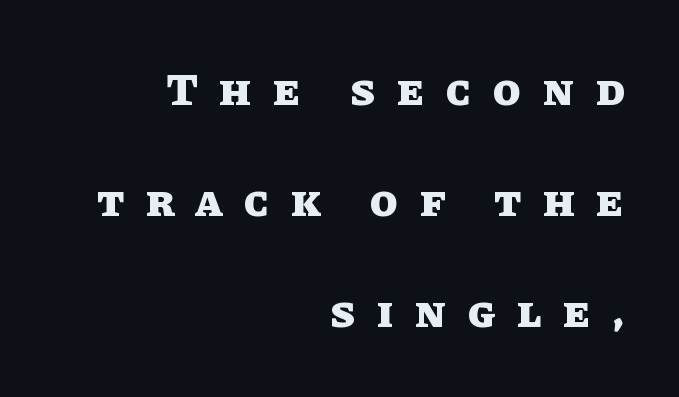
The image shows 45 px heavy type, upright; set right-aligned, loose line spacing (2.47x), unusually wide letter spacing (+0.48 em), not underlined; low stroke contrast and a large x-height.
